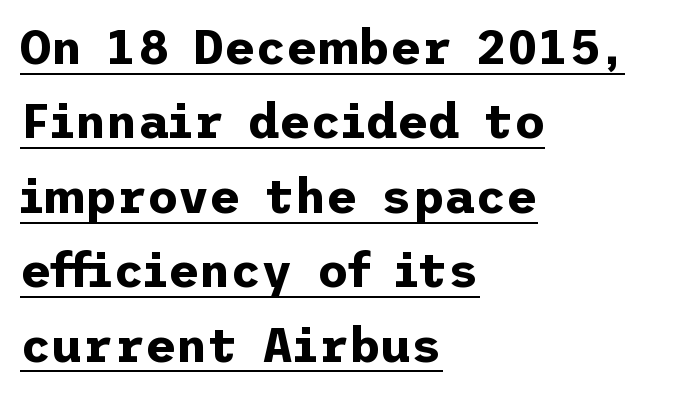
The image shows 48 px bold sans-serif type, upright; set left-aligned, normal line spacing (1.55x), normal letter spacing, underlined; low stroke contrast and a medium x-height.
